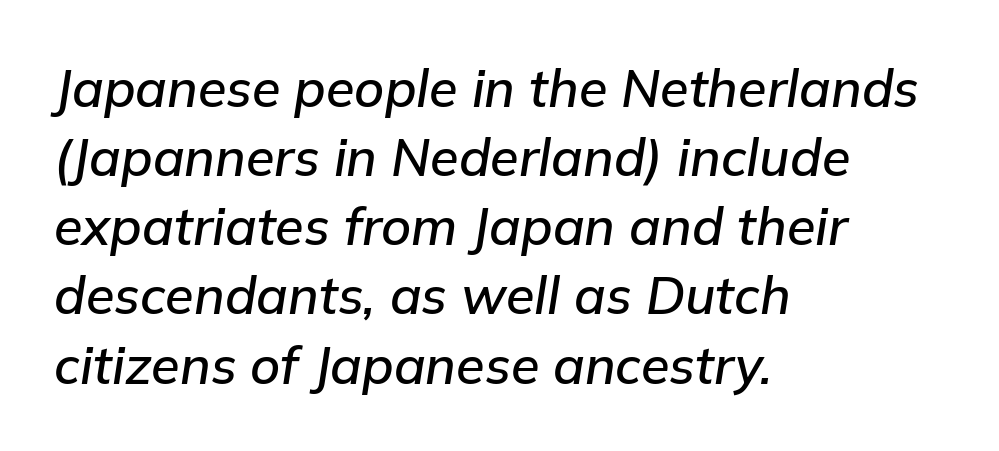
Q: Is the text italic (slanted)? A: Yes, it leans right by about 9 degrees.
Q: Is the text underlined? A: No.
Q: How is the paragraph aligned? A: Left-aligned.
Q: Is the spacing between letters normal or unusually wide? A: Normal.
Q: Is the spacing between lines tight, normal or loose? A: Normal.
Q: Width (condensed, normal, or wide)? A: Normal.
Q: Stroke contrast? A: Low.
Q: x-height? A: Medium.
Q: Monospaced? A: No.
